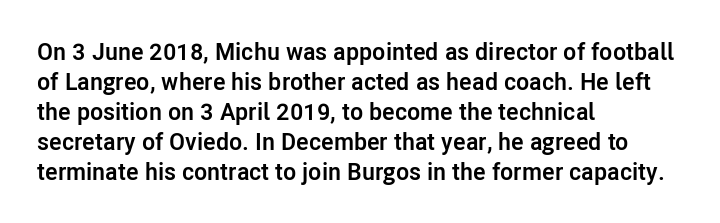
{"italic": "no", "bold": "yes", "underline": "no", "align": "left", "line_spacing": "normal", "line_spacing_ratio": 1.25, "letter_spacing": "normal", "letter_spacing_em": 0.0, "glyph_px": 24}
